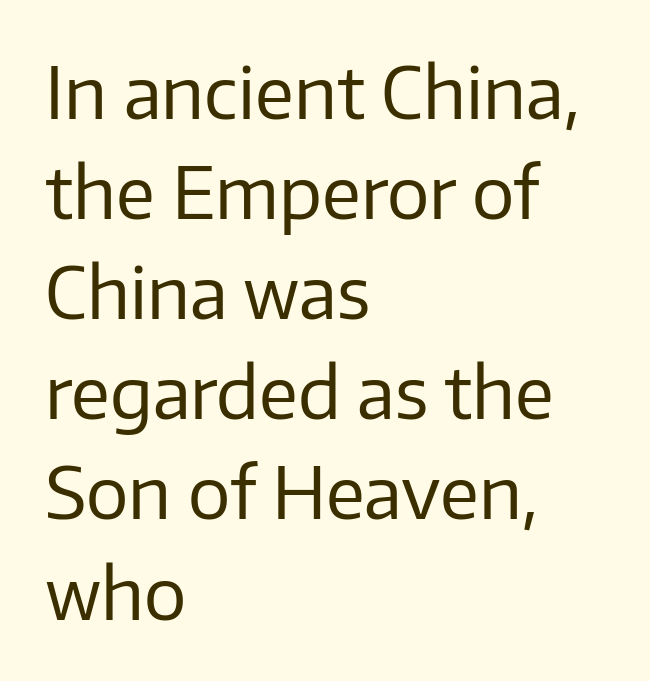
{"serif": "no", "italic": "no", "bold": "no", "weight": "regular", "width": "normal", "stroke_contrast": "low", "x_height": "medium", "monospaced": "no", "underline": "no", "align": "left", "line_spacing": "normal", "line_spacing_ratio": 1.41, "letter_spacing": "normal", "letter_spacing_em": 0.0, "glyph_px": 71}
